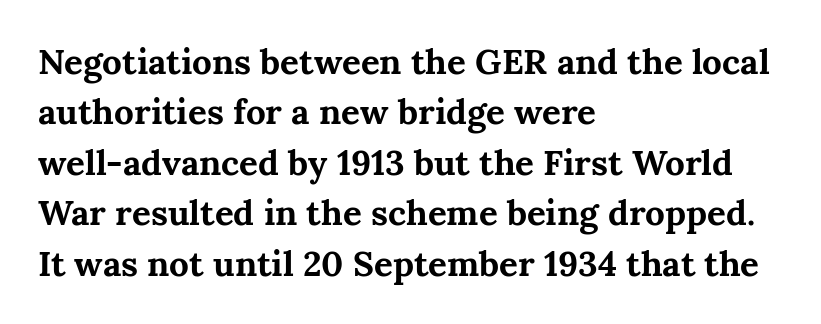
If you drew a line through each stem, it would be perfectly vertical. Line starts are locked; line ends wander. This sample has the flowing, uneven cadence of proportional lettering. The glyphs are unaccompanied by any horizontal stroke below them. The typeface chosen for these lines features serifs. Leading: standard.
